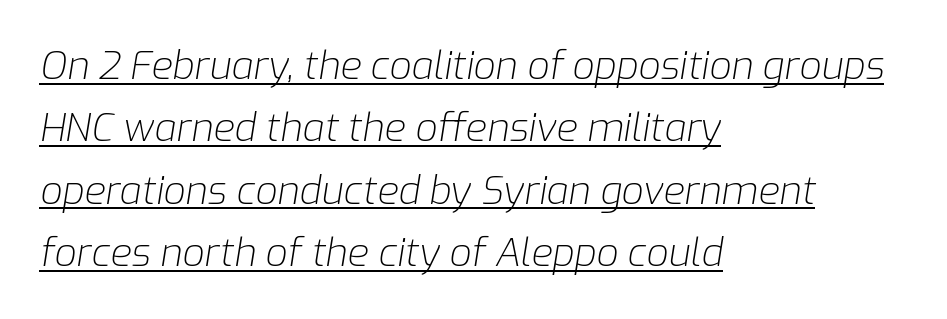
{"italic": "yes", "lean": "right", "slant_degrees": 9, "bold": "no", "weight": "light", "width": "normal", "stroke_contrast": "low", "x_height": "medium", "monospaced": "no", "underline": "yes", "align": "left", "line_spacing": "normal", "line_spacing_ratio": 1.6, "letter_spacing": "normal", "letter_spacing_em": 0.0, "glyph_px": 39}
